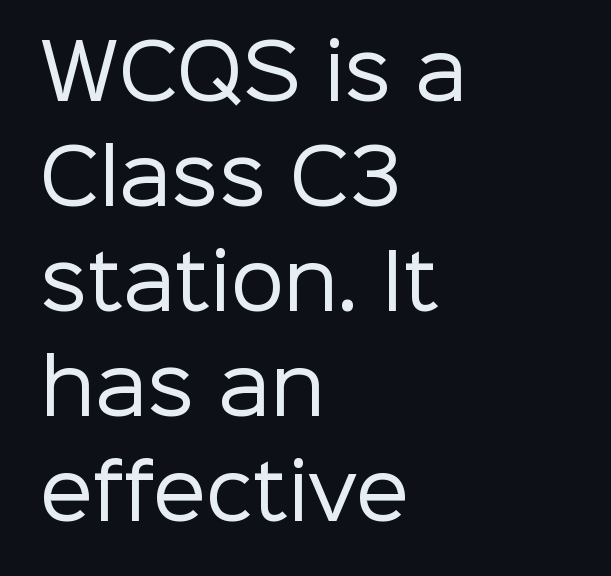
Q: Is the text bold? A: No.
Q: Is the text italic (slanted)? A: No, it is upright.
Q: Is the typeface a serif or a sans-serif typeface? A: Sans-serif.
Q: Is the text underlined? A: No.
Q: How is the paragraph aligned? A: Left-aligned.
Q: Is the spacing between letters normal or unusually wide? A: Normal.
Q: Is the spacing between lines tight, normal or loose? A: Normal.
Q: Width (condensed, normal, or wide)? A: Normal.
Q: Stroke contrast? A: Low.
Q: x-height? A: Medium.
Q: Monospaced? A: No.
